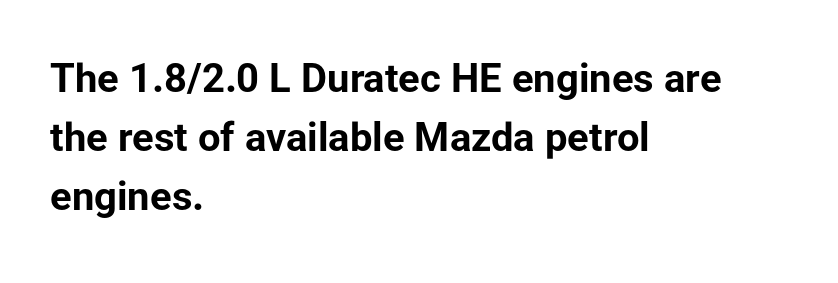
Q: Is the text bold? A: Yes.
Q: Is the text italic (slanted)? A: No, it is upright.
Q: Is the typeface a serif or a sans-serif typeface? A: Sans-serif.
Q: Is the text underlined? A: No.
Q: How is the paragraph aligned? A: Left-aligned.
Q: Is the spacing between letters normal or unusually wide? A: Normal.
Q: Is the spacing between lines tight, normal or loose? A: Normal.
Q: Width (condensed, normal, or wide)? A: Normal.
Q: Stroke contrast? A: Low.
Q: x-height? A: Medium.
Q: Monospaced? A: No.
